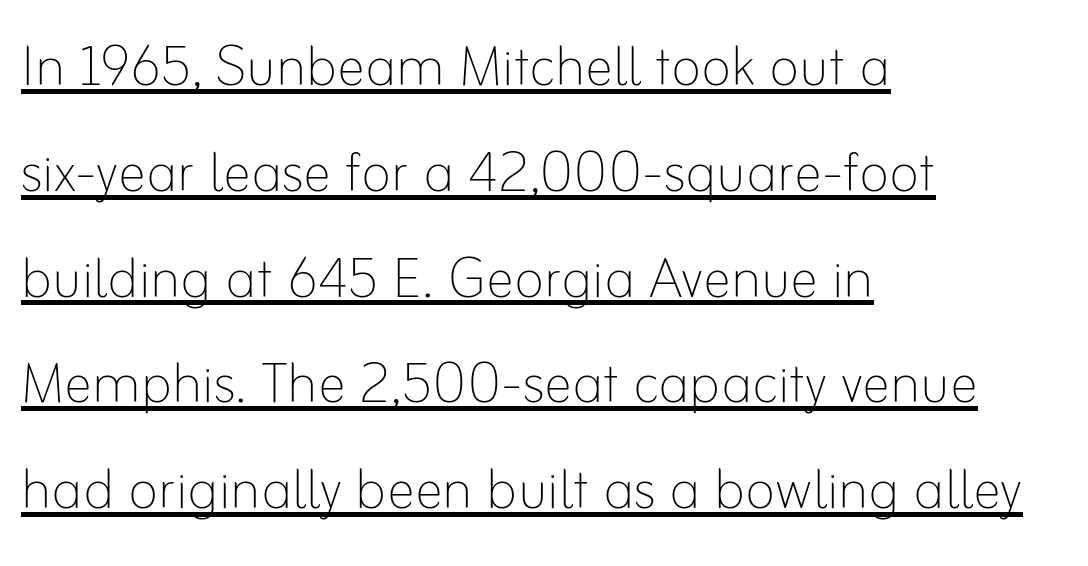
{"italic": "no", "bold": "no", "weight": "thin", "width": "normal", "stroke_contrast": "low", "x_height": "small", "monospaced": "no", "underline": "yes", "align": "left", "line_spacing": "normal", "line_spacing_ratio": 1.49, "letter_spacing": "normal", "letter_spacing_em": 0.0, "glyph_px": 71}
